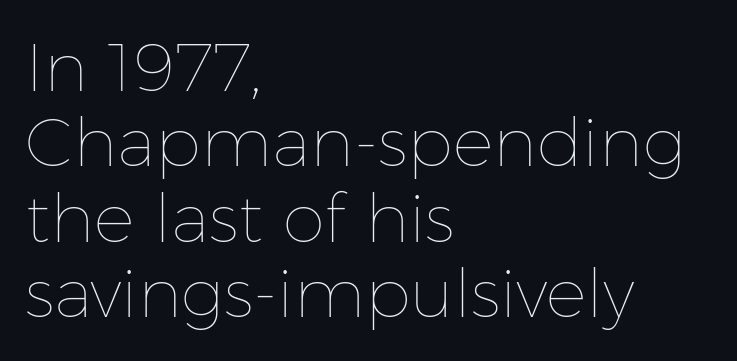
The image shows 68 px thin type, upright; set left-aligned, tight line spacing (1.11x), normal letter spacing, not underlined; low stroke contrast and a medium x-height.
